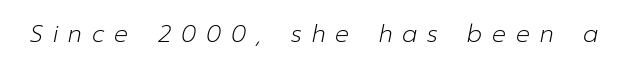
{"italic": "yes", "lean": "right", "slant_degrees": 12, "bold": "no", "underline": "no", "letter_spacing": "wide", "letter_spacing_em": 0.44, "glyph_px": 23}
